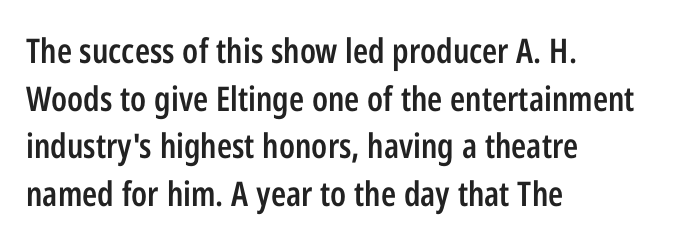
Casual observation: everything's shoved over to the left. The lines sit at an ordinary, default distance from one another. Quick note: underline off. Every letter is mildly thick-stroked: semibold rather than bold.
